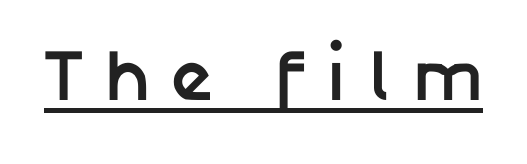
Spacing verdict: proportional, widths tailored to each character. The face used here is rendered with a markedly widened letterfit. The specimen includes a rule beneath the text block's lines. A sans-serif font was chosen for this passage.
